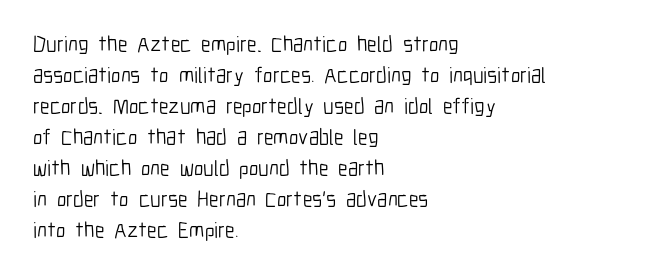
The image shows 22 px text type, upright; set left-aligned, normal line spacing (1.41x), normal letter spacing, not underlined.
